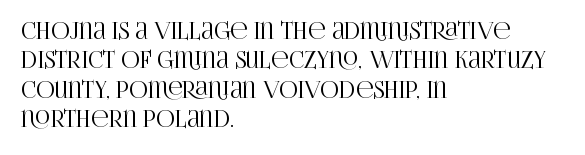
{"italic": "no", "underline": "no", "align": "left", "line_spacing": "normal", "line_spacing_ratio": 1.28, "letter_spacing": "normal", "letter_spacing_em": 0.0, "glyph_px": 23}
